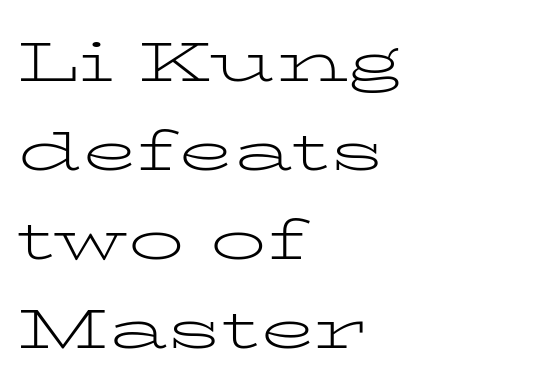
{"serif": "yes", "italic": "no", "bold": "no", "weight": "light", "width": "wide", "stroke_contrast": "low", "x_height": "medium", "monospaced": "no", "underline": "no", "align": "left", "line_spacing": "normal", "line_spacing_ratio": 1.59, "letter_spacing": "normal", "letter_spacing_em": 0.0, "glyph_px": 56}
